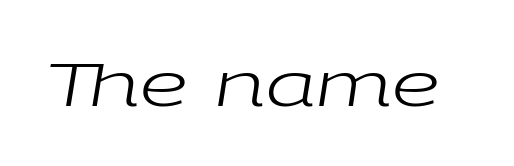
Spacing verdict: proportional, widths tailored to each character. Heft: none added — not bold. The strip under each line holds only bare page. Style check: oblique. The face used here is rendered with its standard letterfit.
